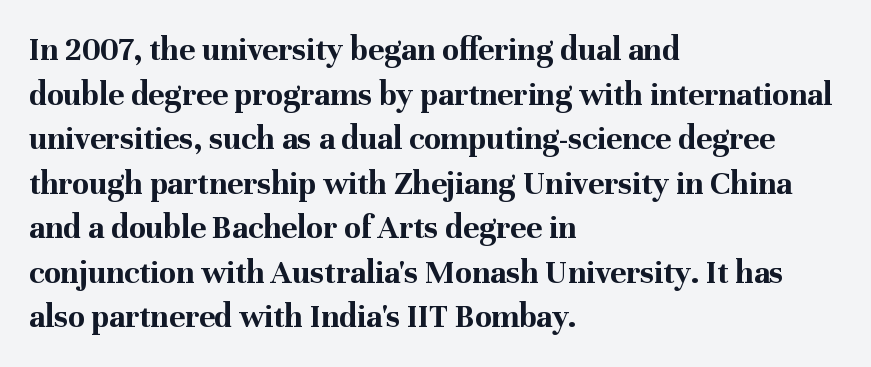
Typographic density is high because the face is bold. The gap between lines stays unmarked. Nothing unusual about the tracking: characters are spaced as the font intends. Are there feet on the stems? There are — it's a serif. Do the letters lean? They stand straight. Varying glyph widths throughout — classic text-font behaviour.
